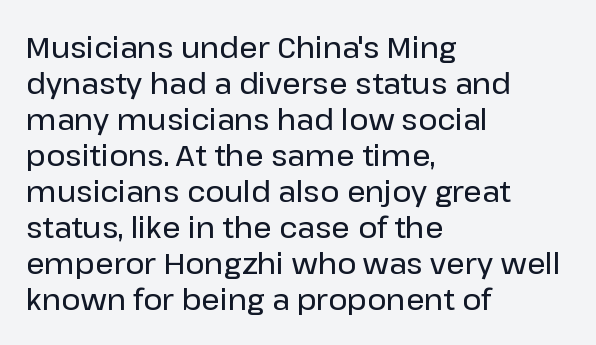
Lines of text with bare space underneath. A typesetter would call this zero additional tracking. Classification — sans serif. Compared with a centered layout, this one pins lines to the left instead. When letters stand straight like this, we call the style roman or upright.
